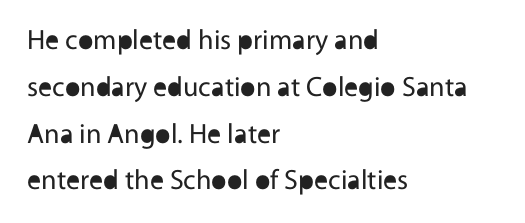
The image shows 28 px regular-weight sans-serif type, upright; set left-aligned, normal line spacing (1.67x), normal letter spacing, not underlined; a medium x-height.
